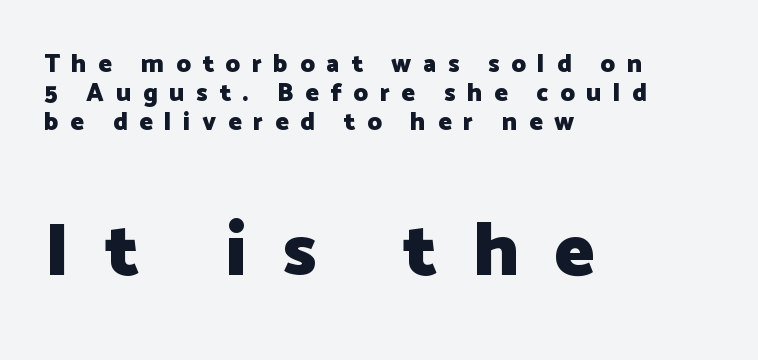
{"serif": "no", "italic": "no", "bold": "yes", "weight": "heavy", "width": "normal", "stroke_contrast": "low", "x_height": "medium", "monospaced": "no", "underline": "no", "align": "left", "line_spacing_ratio": 1.17, "letter_spacing": "wide", "letter_spacing_em": 0.47, "larger_block": "second", "size_ratio": 3.0, "glyph_px": 75}
